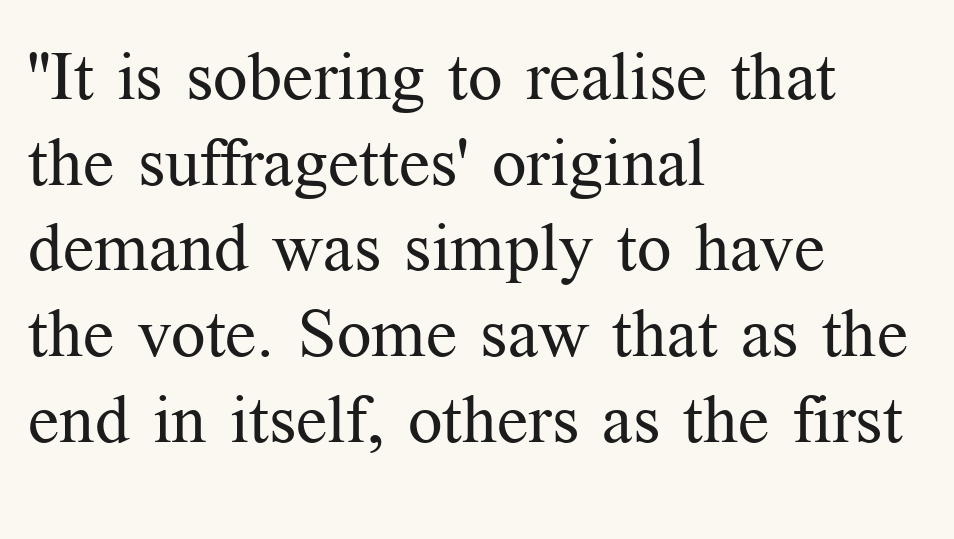
Nothing unusual about the tracking: characters are spaced as the font intends. These lines stack with their left ends in a neat column. The letters stand upright; this is a roman face. Examine the stroke ends and you'll spot serifs.
